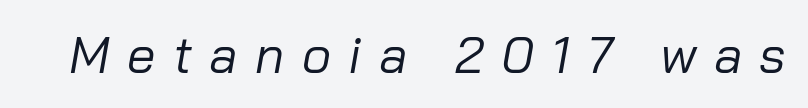
Q: Is the text bold? A: No.
Q: Is the text italic (slanted)? A: Yes, it leans right by about 10 degrees.
Q: Is the text underlined? A: No.
Q: Is the spacing between letters normal or unusually wide? A: Unusually wide.
Q: Width (condensed, normal, or wide)? A: Normal.
Q: Stroke contrast? A: Low.
Q: x-height? A: Medium.
Q: Monospaced? A: No.
